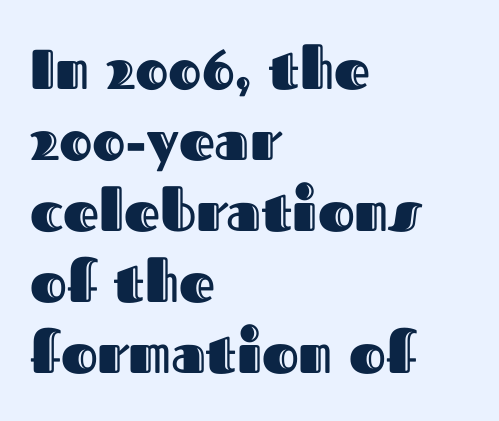
Compared with a centered layout, this one pins lines to the left instead. Glyph-to-glyph distance matches everyday printed text. Each new line begins a customary step beneath the previous one. No italicization has been applied; the sample stays upright.
